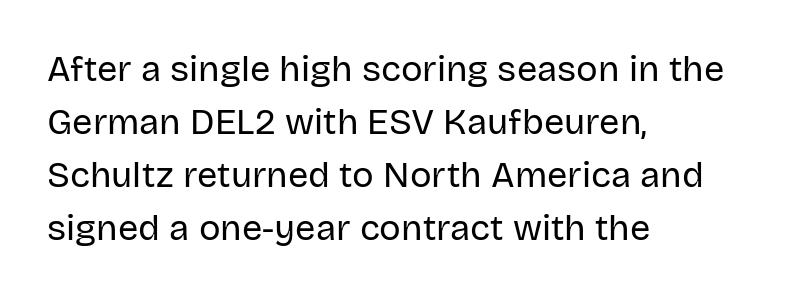
Q: Is the text bold? A: No.
Q: Is the text italic (slanted)? A: No, it is upright.
Q: Is the typeface a serif or a sans-serif typeface? A: Sans-serif.
Q: Is the text underlined? A: No.
Q: How is the paragraph aligned? A: Left-aligned.
Q: Is the spacing between letters normal or unusually wide? A: Normal.
Q: Is the spacing between lines tight, normal or loose? A: Normal.
Q: Width (condensed, normal, or wide)? A: Normal.
Q: Stroke contrast? A: Low.
Q: x-height? A: Large.
Q: Monospaced? A: No.
